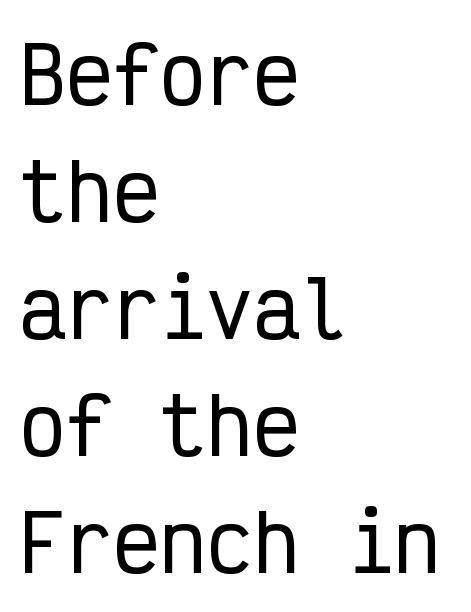
Q: Is the text italic (slanted)? A: No, it is upright.
Q: Is the typeface a serif or a sans-serif typeface? A: Sans-serif.
Q: Is the text underlined? A: No.
Q: How is the paragraph aligned? A: Left-aligned.
Q: Is the spacing between letters normal or unusually wide? A: Normal.
Q: Is the spacing between lines tight, normal or loose? A: Normal.
Q: Width (condensed, normal, or wide)? A: Condensed.
Q: Stroke contrast? A: Low.
Q: x-height? A: Medium.
Q: Monospaced? A: Yes.
